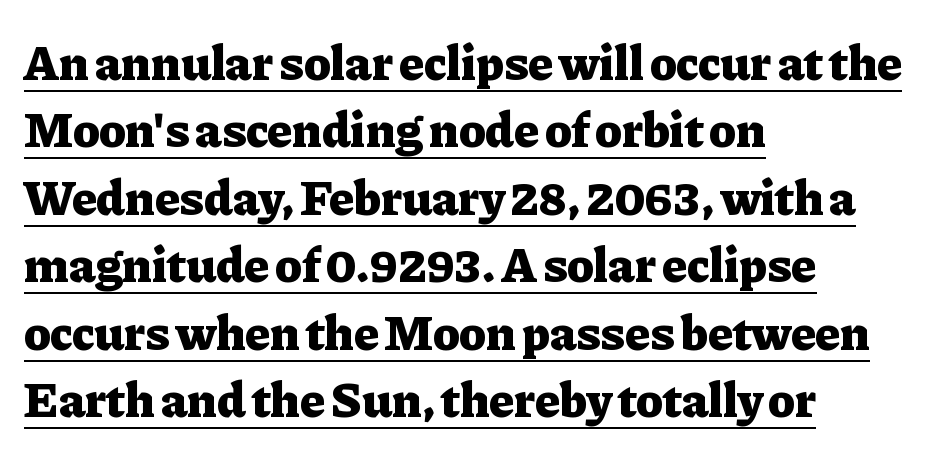
{"serif": "yes", "italic": "no", "bold": "yes", "weight": "heavy", "width": "normal", "stroke_contrast": "low", "x_height": "medium", "monospaced": "no", "underline": "yes", "align": "left", "line_spacing": "normal", "line_spacing_ratio": 1.35, "letter_spacing": "normal", "letter_spacing_em": 0.0, "glyph_px": 50}
